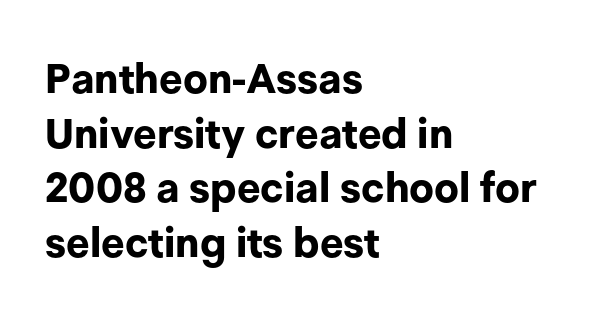
Q: Is the text bold? A: Yes.
Q: Is the text italic (slanted)? A: No, it is upright.
Q: Is the typeface a serif or a sans-serif typeface? A: Sans-serif.
Q: Is the text underlined? A: No.
Q: How is the paragraph aligned? A: Left-aligned.
Q: Is the spacing between letters normal or unusually wide? A: Normal.
Q: Is the spacing between lines tight, normal or loose? A: Normal.
Q: Width (condensed, normal, or wide)? A: Normal.
Q: Stroke contrast? A: Low.
Q: x-height? A: Medium.
Q: Monospaced? A: No.
